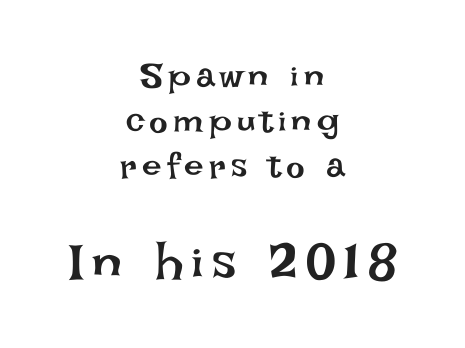
{"italic": "no", "bold": "no", "weight": "regular", "width": "normal", "stroke_contrast": "low", "x_height": "large", "monospaced": "no", "underline": "no", "align": "center", "line_spacing": "normal", "line_spacing_ratio": 1.28, "larger_block": "second", "size_ratio": 1.49, "glyph_px": 52}
